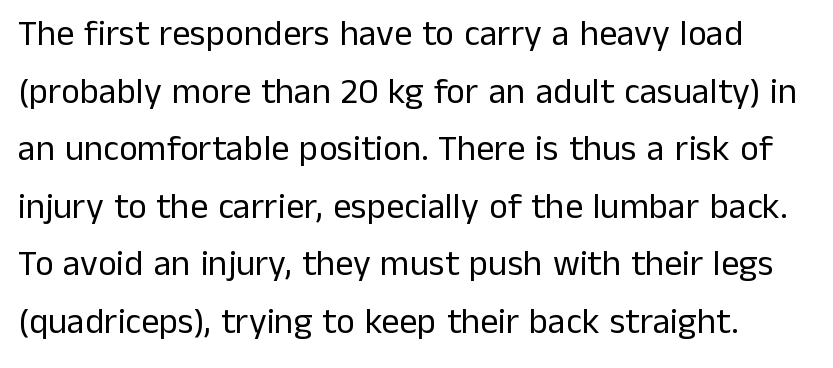
{"serif": "no", "italic": "no", "bold": "no", "weight": "regular", "width": "normal", "stroke_contrast": "low", "x_height": "medium", "monospaced": "no", "underline": "no", "line_spacing": "normal", "line_spacing_ratio": 1.6, "letter_spacing": "normal", "letter_spacing_em": 0.0, "glyph_px": 36}
